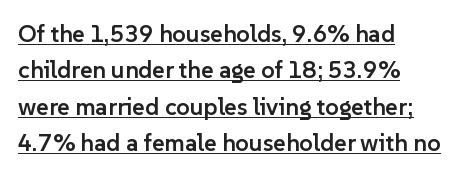
{"italic": "no", "bold": "semi", "underline": "yes", "align": "left", "line_spacing": "normal", "line_spacing_ratio": 1.52, "letter_spacing": "normal", "letter_spacing_em": 0.0, "glyph_px": 24}
